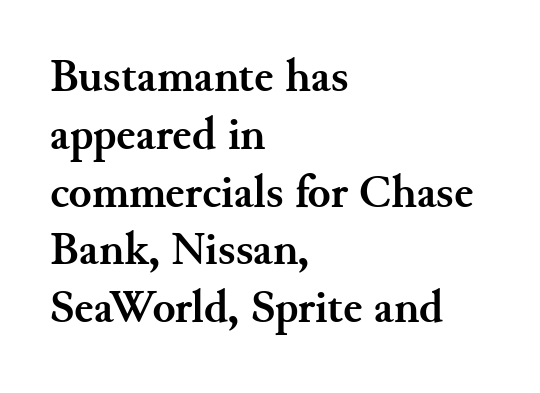
The image shows 47 px semibold serif type, upright; set left-aligned, line spacing 1.23x, normal letter spacing, not underlined; medium stroke contrast and a small x-height.
